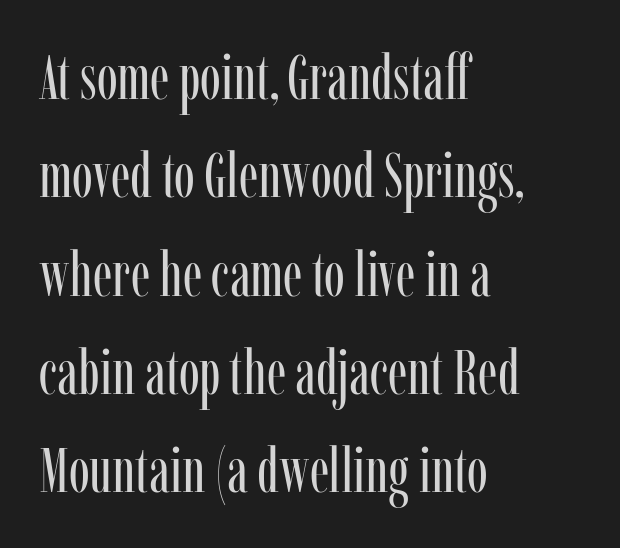
This sample has the flowing, uneven cadence of proportional lettering. Look at the tracking — it's just the regular setting, nothing added. Successive baselines arrive at the customary interval. A bare baseline throughout the passage. Characters remain perfectly vertical along every line.
